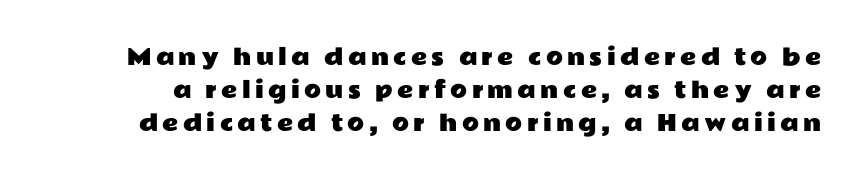
{"italic": "no", "underline": "no", "line_spacing": "normal", "line_spacing_ratio": 1.5, "letter_spacing": "wide", "letter_spacing_em": 0.2, "glyph_px": 22}
